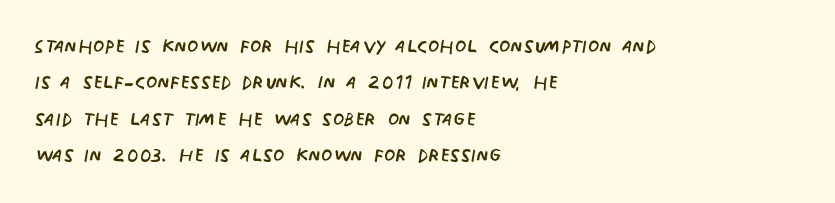
{"bold": "no", "underline": "no", "align": "left", "line_spacing": "normal", "line_spacing_ratio": 1.4, "letter_spacing": "normal", "letter_spacing_em": 0.0, "glyph_px": 26}
